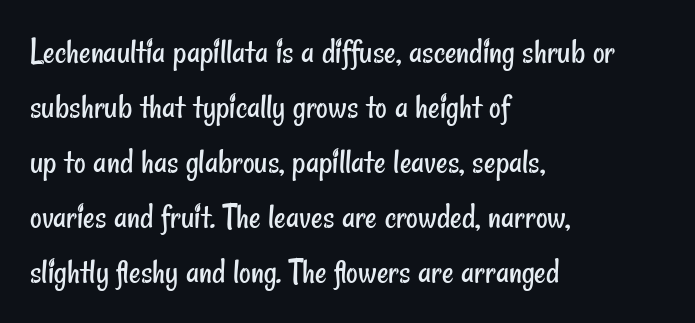
The image shows 36 px regular-weight, condensed sans-serif type; set left-aligned, normal line spacing (1.53x), normal letter spacing, not underlined; low stroke contrast and a small x-height.
